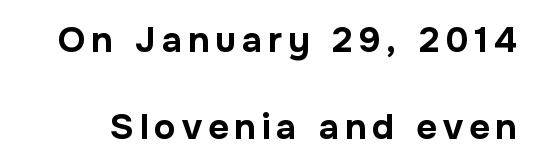
Q: Is the text bold? A: Yes.
Q: Is the text italic (slanted)? A: No, it is upright.
Q: Is the typeface a serif or a sans-serif typeface? A: Sans-serif.
Q: Is the text underlined? A: No.
Q: Is the spacing between lines tight, normal or loose? A: Loose.
Q: Width (condensed, normal, or wide)? A: Normal.
Q: Stroke contrast? A: Low.
Q: x-height? A: Medium.
Q: Monospaced? A: No.
